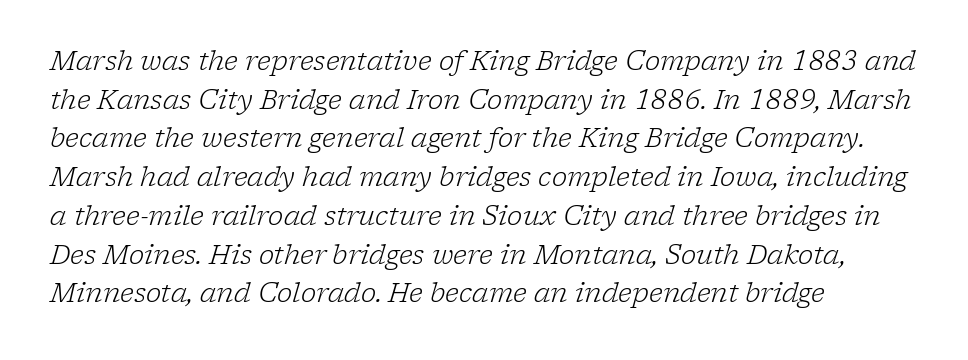
Q: Is the text bold? A: No.
Q: Is the text italic (slanted)? A: Yes, it leans right by about 17 degrees.
Q: Is the text underlined? A: No.
Q: How is the paragraph aligned? A: Left-aligned.
Q: Is the spacing between letters normal or unusually wide? A: Normal.
Q: Is the spacing between lines tight, normal or loose? A: Normal.
